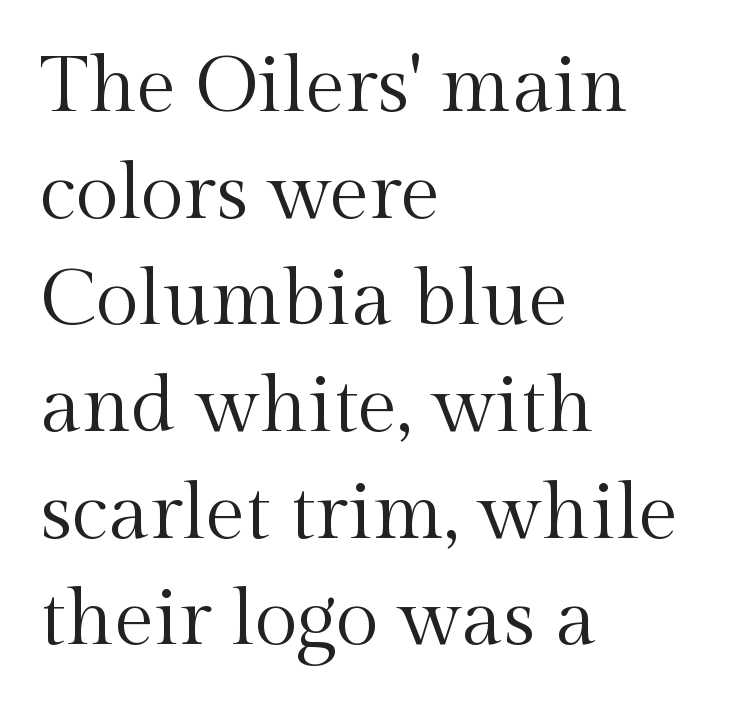
Each row of text sits above clean, open space. Old-style or modern, the face here clearly has serifs. The space between consecutive lines is moderate. Caption: standard tracking, unaltered.
